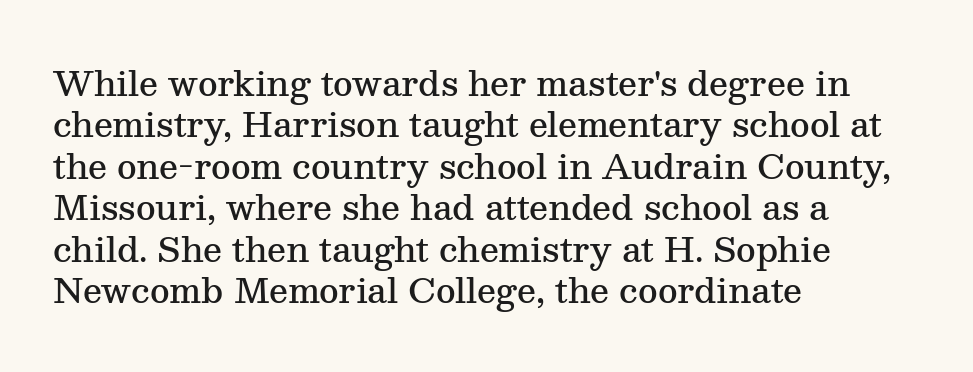
{"serif": "yes", "italic": "no", "bold": "semi", "weight": "semibold", "width": "normal", "stroke_contrast": "medium", "x_height": "medium", "monospaced": "no", "underline": "no", "align": "left", "line_spacing_ratio": 1.22, "letter_spacing": "normal", "letter_spacing_em": 0.0, "glyph_px": 34}
